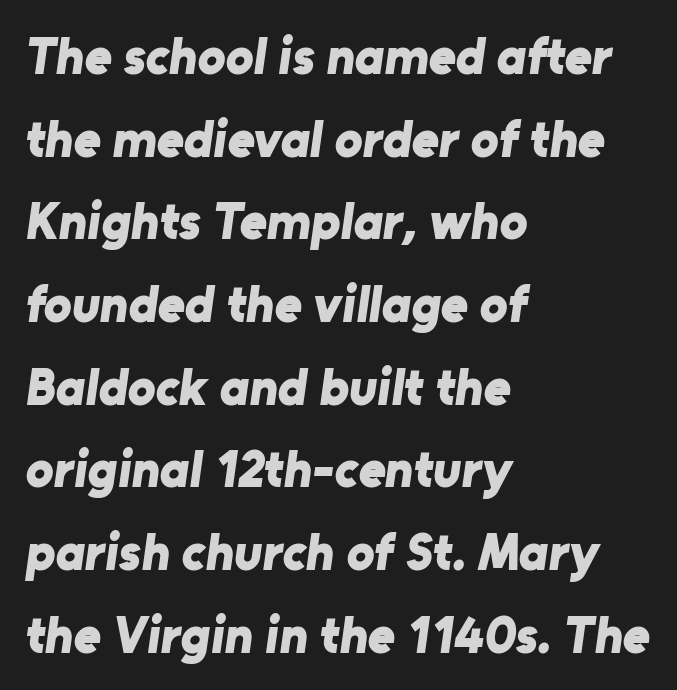
The image shows 52 px bold sans-serif type; set left-aligned, normal line spacing (1.59x), normal letter spacing, not underlined; low stroke contrast and a medium x-height.
